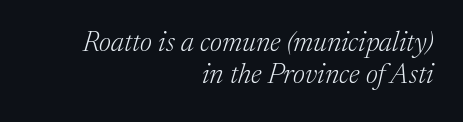
Q: Is the text bold? A: No.
Q: Is the text italic (slanted)? A: Yes, it leans right by about 17 degrees.
Q: Is the typeface a serif or a sans-serif typeface? A: Serif.
Q: Is the text underlined? A: No.
Q: How is the paragraph aligned? A: Right-aligned.
Q: Is the spacing between letters normal or unusually wide? A: Normal.
Q: Is the spacing between lines tight, normal or loose? A: Tight.
Q: Width (condensed, normal, or wide)? A: Normal.
Q: Stroke contrast? A: Medium.
Q: x-height? A: Medium.
Q: Monospaced? A: No.
